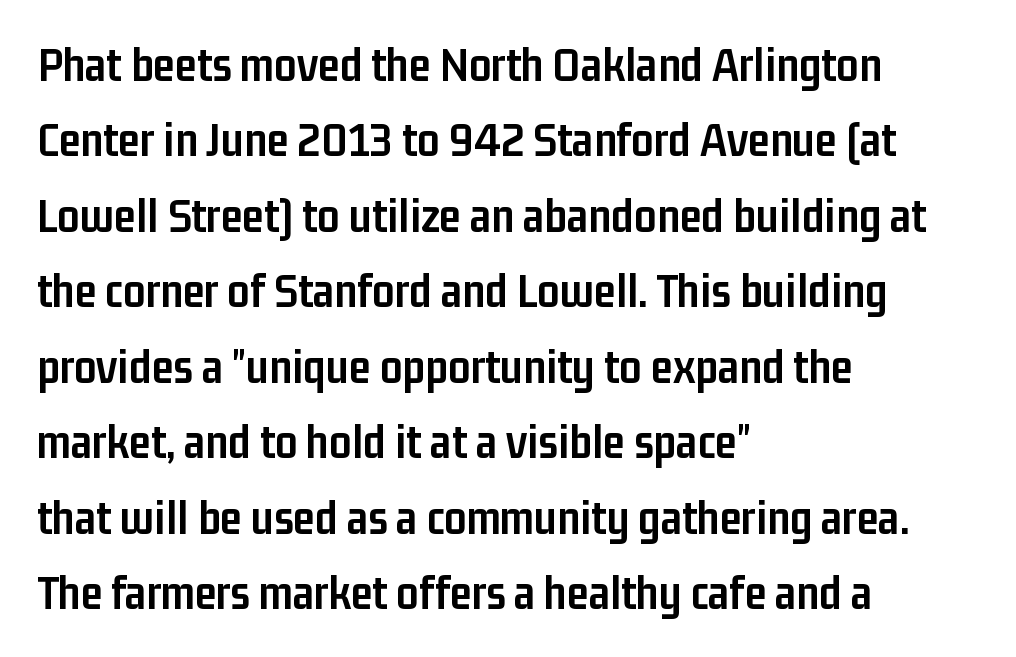
The image shows 49 px semibold, condensed sans-serif type, upright; set left-aligned, normal line spacing (1.54x), normal letter spacing, not underlined; low stroke contrast and a medium x-height.
